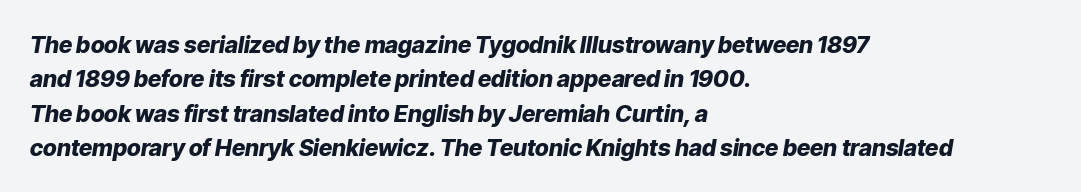
Rule under the text: the space is simply empty. Typographic density is high because the face is bold. Here the glyphs are tracked normally, forming tight word shapes. If you drew a line through each stem, it would be angled.
